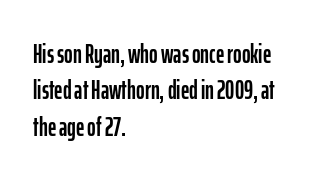
The image shows 26 px text type, upright; set left-aligned, normal line spacing (1.4x), normal letter spacing, not underlined.
